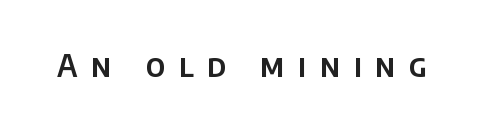
Q: Is the text italic (slanted)? A: No, it is upright.
Q: Is the typeface a serif or a sans-serif typeface? A: Sans-serif.
Q: Is the text underlined? A: No.
Q: Is the spacing between letters normal or unusually wide? A: Unusually wide.
Q: Width (condensed, normal, or wide)? A: Normal.
Q: Stroke contrast? A: Low.
Q: x-height? A: Large.
Q: Monospaced? A: No.
